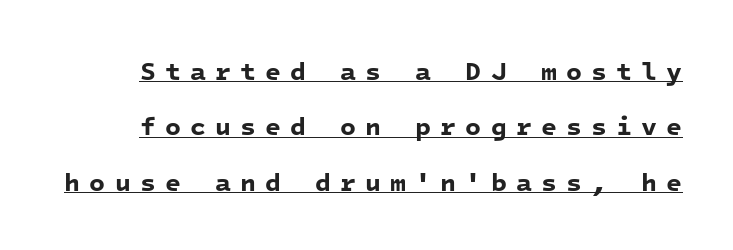
{"bold": "yes", "underline": "yes", "line_spacing": "loose", "line_spacing_ratio": 2.13, "letter_spacing": "wide", "letter_spacing_em": 0.35, "glyph_px": 26}
